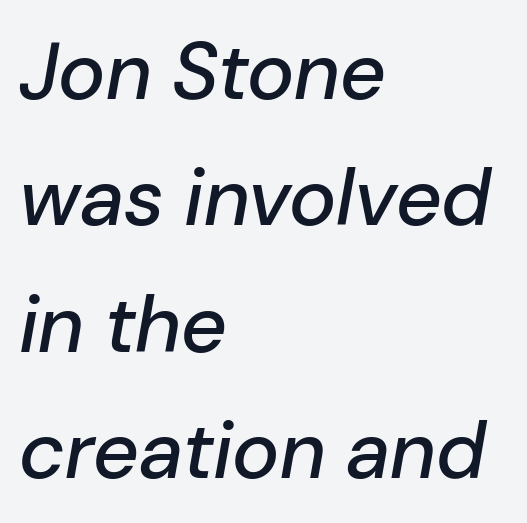
{"italic": "yes", "lean": "right", "slant_degrees": 10, "width": "normal", "stroke_contrast": "low", "x_height": "medium", "monospaced": "no", "underline": "no", "align": "left", "line_spacing": "normal", "line_spacing_ratio": 1.58, "letter_spacing": "normal", "letter_spacing_em": 0.0, "glyph_px": 80}
